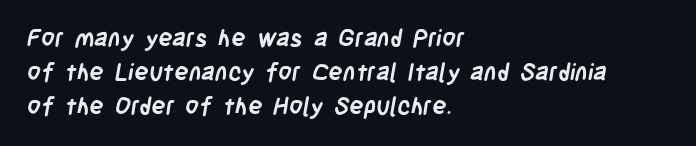
Q: Is the text bold? A: Yes.
Q: Is the text underlined? A: No.
Q: How is the paragraph aligned? A: Left-aligned.
Q: Is the spacing between letters normal or unusually wide? A: Normal.
Q: Is the spacing between lines tight, normal or loose? A: Normal.
